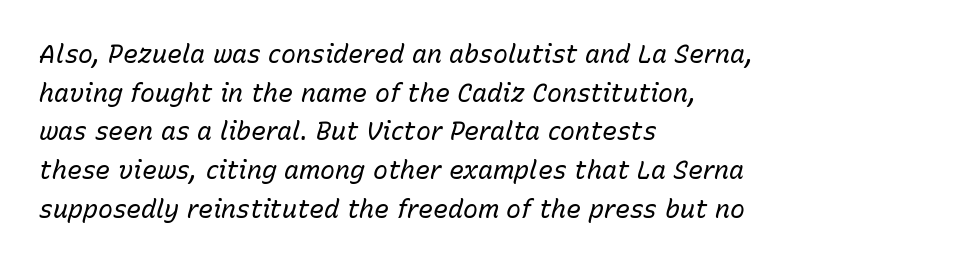
{"italic": "yes", "lean": "right", "slant_degrees": 15, "bold": "no", "underline": "no", "align": "left", "line_spacing": "normal", "line_spacing_ratio": 1.55, "letter_spacing": "normal", "letter_spacing_em": 0.0, "glyph_px": 25}
